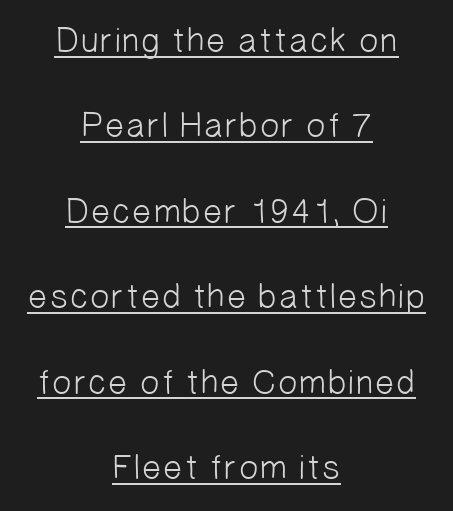
{"serif": "no", "bold": "no", "weight": "light", "width": "normal", "stroke_contrast": "low", "x_height": "medium", "monospaced": "no", "underline": "yes", "align": "center", "line_spacing": "loose", "line_spacing_ratio": 2.44, "letter_spacing": "normal", "letter_spacing_em": 0.0, "glyph_px": 35}
